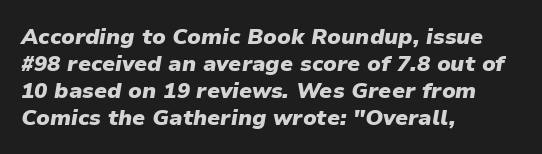
Horizontally, the lines are justified to the leading edge only. The strokes are fattened all the way to bold. Words appear dense and cohesive because spacing is normal. Each row of text sits above clean, open space. Rendered with sloped, italic letterforms.
